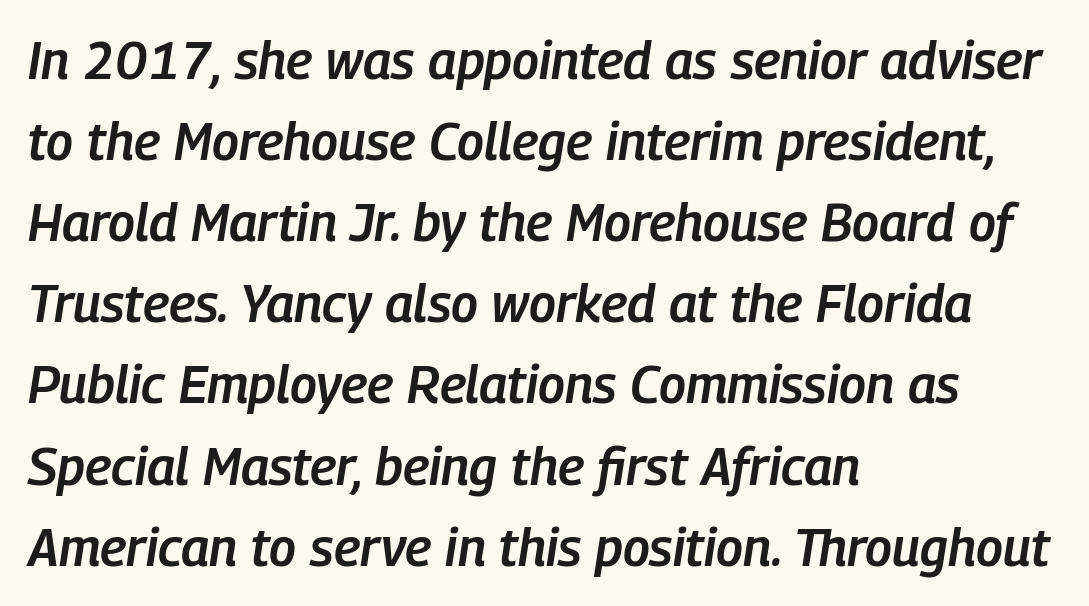
Think of a printed novel: that variable character pitch is what you see here. Weight: semibold (demi). If you measured baseline to baseline, you'd find a middling distance. Quick note: underline off. All the whitespace from short lines collects on the right. The horizontal fit of the characters is conventional and even.
